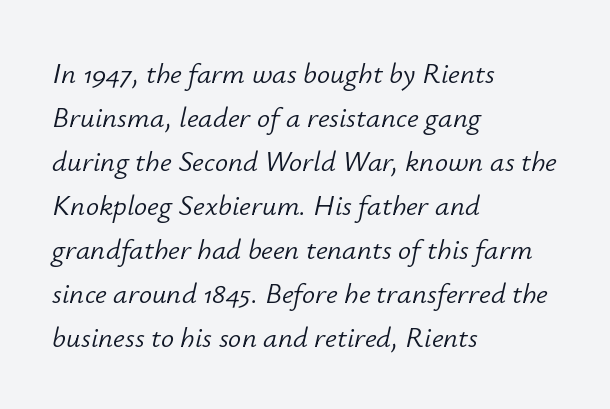
{"italic": "yes", "lean": "right", "slant_degrees": 12, "bold": "no", "weight": "light", "width": "normal", "stroke_contrast": "low", "x_height": "small", "monospaced": "no", "underline": "no", "align": "left", "line_spacing": "normal", "line_spacing_ratio": 1.52, "letter_spacing": "normal", "letter_spacing_em": 0.0, "glyph_px": 29}
